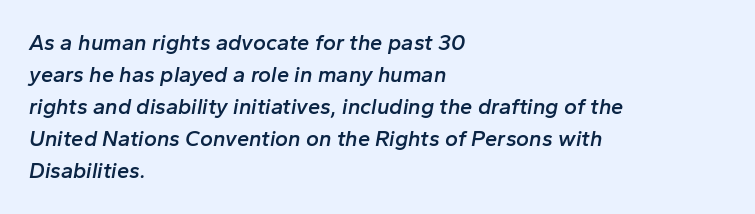
Observe the ordinary spacing: letters are neighbours, not strangers. You can tell it's italic because the verticals aren't actually vertical. The passage shown is semibold, sitting just below true bold. The lines are quadded left. The passage shown is not underscored anywhere. Vertical spacing — default.
